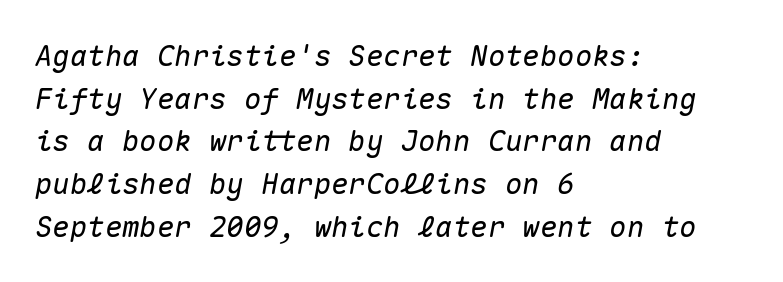
{"italic": "yes", "lean": "right", "slant_degrees": 10, "width": "normal", "stroke_contrast": "medium", "x_height": "medium", "monospaced": "yes", "underline": "no", "align": "left", "line_spacing": "normal", "line_spacing_ratio": 1.47, "letter_spacing": "normal", "letter_spacing_em": 0.0, "glyph_px": 29}
